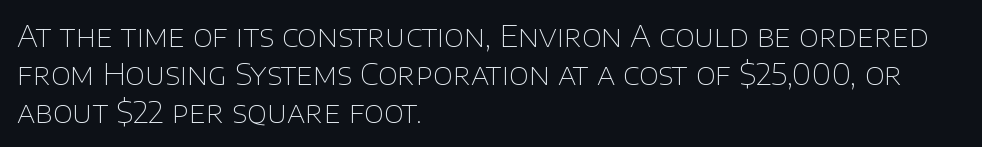
The image shows 29 px thin sans-serif type, upright; set left-aligned, normal line spacing (1.31x), normal letter spacing, not underlined; low stroke contrast and a large x-height.
